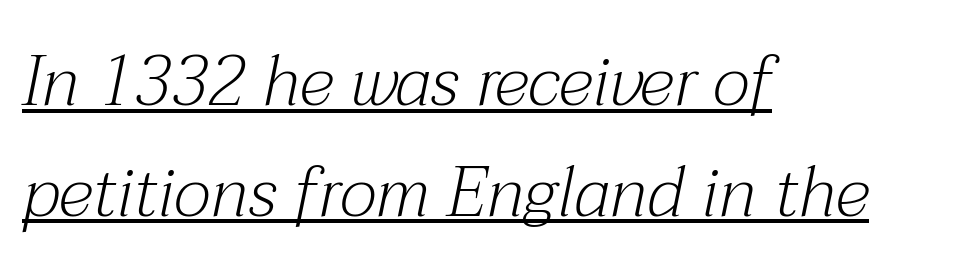
Q: Is the text bold? A: No.
Q: Is the text italic (slanted)? A: Yes, it leans right by about 12 degrees.
Q: Is the typeface a serif or a sans-serif typeface? A: Serif.
Q: Is the text underlined? A: Yes.
Q: How is the paragraph aligned? A: Left-aligned.
Q: Is the spacing between letters normal or unusually wide? A: Normal.
Q: Is the spacing between lines tight, normal or loose? A: Normal.
Q: Width (condensed, normal, or wide)? A: Normal.
Q: Stroke contrast? A: Medium.
Q: x-height? A: Medium.
Q: Monospaced? A: No.
